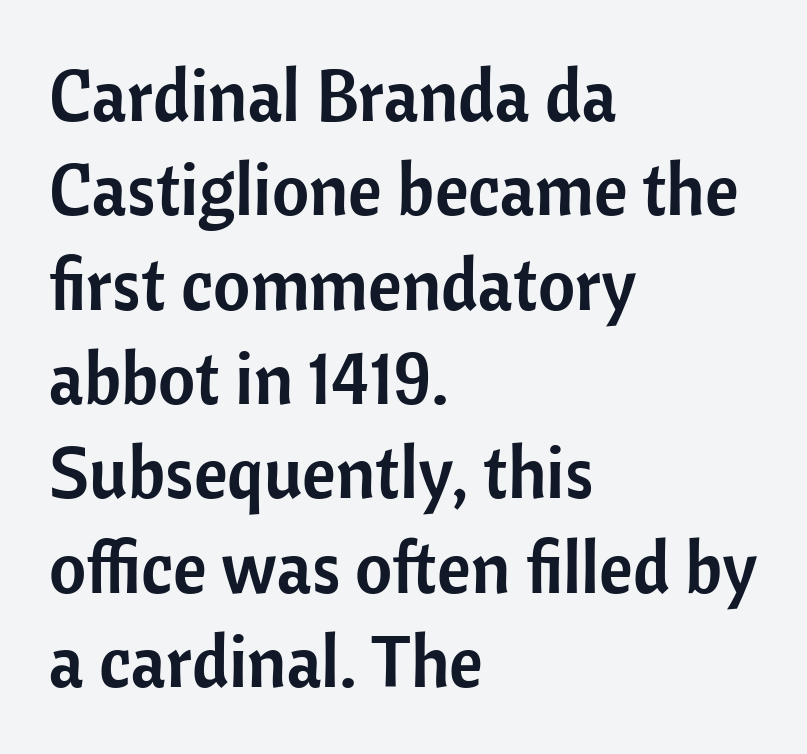
{"serif": "no", "italic": "no", "width": "normal", "stroke_contrast": "low", "x_height": "medium", "monospaced": "no", "underline": "no", "align": "left", "line_spacing": "normal", "line_spacing_ratio": 1.31, "letter_spacing": "normal", "letter_spacing_em": 0.0, "glyph_px": 72}
